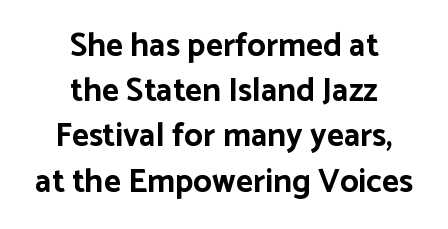
{"serif": "no", "italic": "no", "bold": "yes", "weight": "bold", "width": "normal", "stroke_contrast": "low", "x_height": "medium", "monospaced": "no", "underline": "no", "align": "center", "line_spacing": "normal", "line_spacing_ratio": 1.37, "letter_spacing": "normal", "letter_spacing_em": 0.0, "glyph_px": 33}
